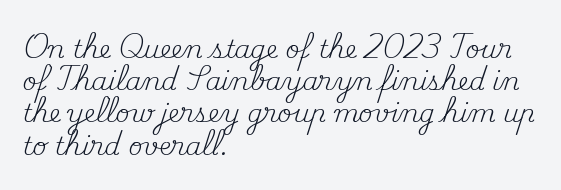
These lines keep a tight, regular rhythm from letter to letter. This sample is left-justified, so line endings fall wherever the words run out. The space between consecutive lines is moderate. The passage shown is not underscored anywhere. Stems and bowls with no extra thickness — not bold.
